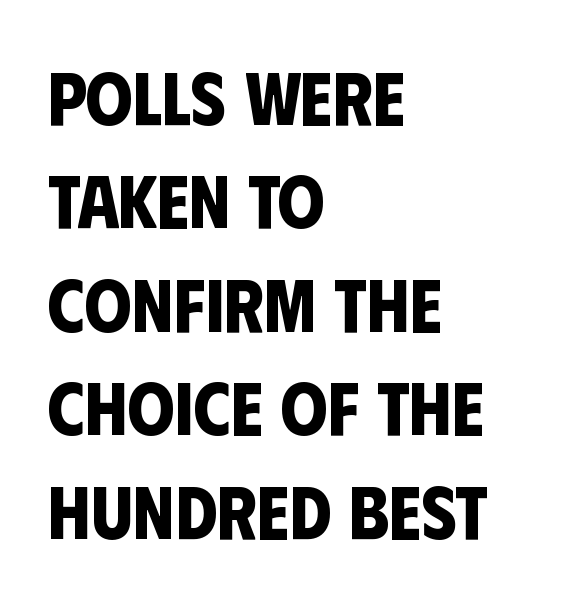
Q: Is the text bold? A: Yes.
Q: Is the typeface a serif or a sans-serif typeface? A: Sans-serif.
Q: Is the text underlined? A: No.
Q: How is the paragraph aligned? A: Left-aligned.
Q: Is the spacing between letters normal or unusually wide? A: Normal.
Q: Is the spacing between lines tight, normal or loose? A: Normal.
Q: Width (condensed, normal, or wide)? A: Condensed.
Q: Stroke contrast? A: Low.
Q: x-height? A: Large.
Q: Monospaced? A: No.
